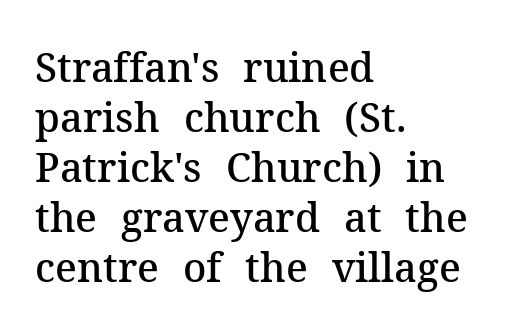
{"serif": "yes", "italic": "no", "bold": "semi", "weight": "semibold", "width": "normal", "stroke_contrast": "medium", "x_height": "medium", "monospaced": "no", "underline": "no", "align": "left", "line_spacing": "normal", "line_spacing_ratio": 1.25, "letter_spacing": "normal", "letter_spacing_em": 0.0, "glyph_px": 40}
